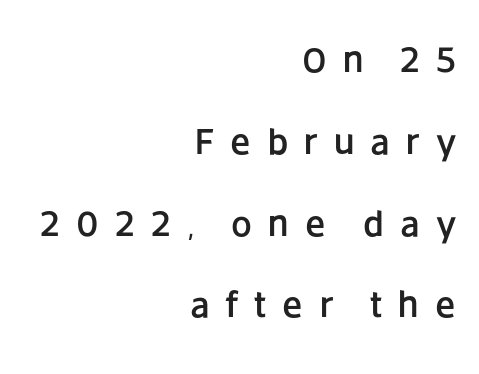
The type family on display is of the sans-serif kind. The line-height multiplier appears high, well above default. A clean baseline with only descenders dipping below it. The rendering anchors every line to the right-hand side. The line texture is sparse and dotted thanks to wide tracking.
